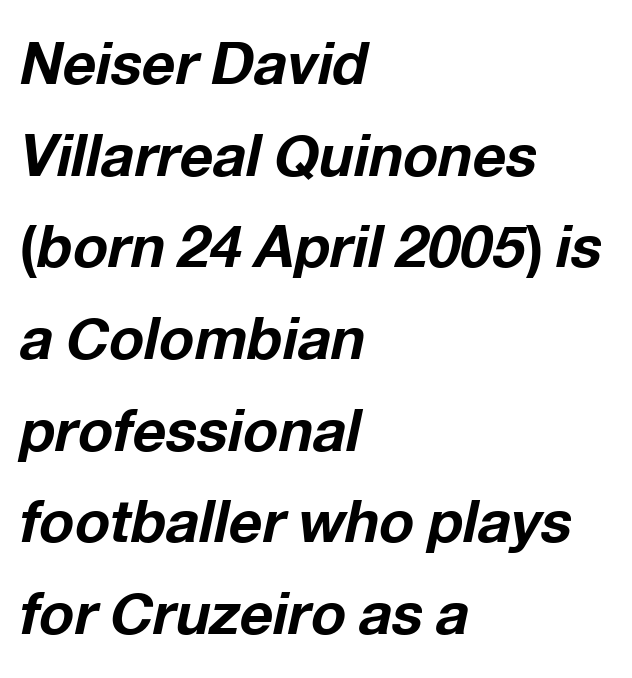
Just letters on the line, the space beneath them empty. Which margin do the lines hug? The left one — the right edge is uneven. Compared with typical body copy, the letter spacing here is the same. Emphasis-style slanted type is in use. Is there much room between lines? A standard amount, neither cramped nor airy.
